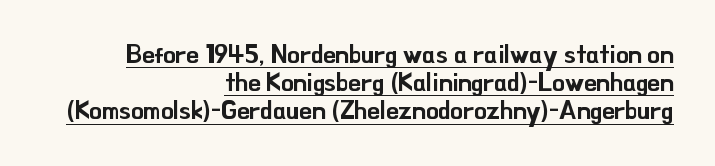
Q: Is the text italic (slanted)? A: No, it is upright.
Q: Is the text underlined? A: Yes.
Q: How is the paragraph aligned? A: Right-aligned.
Q: Is the spacing between letters normal or unusually wide? A: Normal.
Q: Is the spacing between lines tight, normal or loose? A: Tight.
